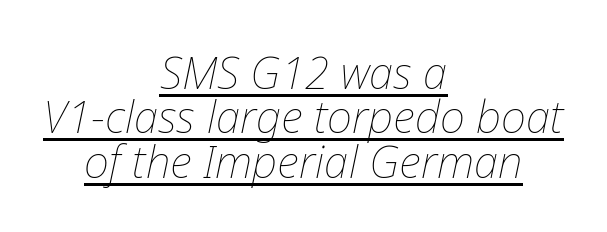
{"italic": "yes", "lean": "right", "slant_degrees": 12, "bold": "no", "weight": "thin", "width": "normal", "stroke_contrast": "low", "x_height": "medium", "monospaced": "no", "underline": "yes", "align": "center", "line_spacing": "tight", "line_spacing_ratio": 1.01, "letter_spacing": "normal", "letter_spacing_em": 0.0, "glyph_px": 44}
